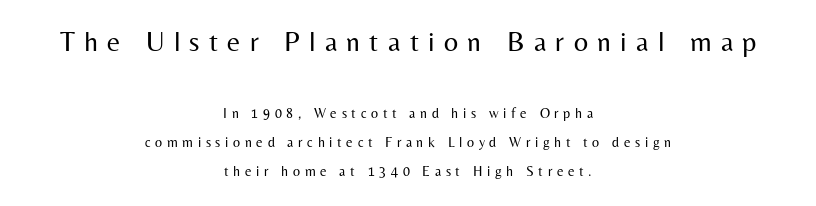
Q: Is the text bold? A: No.
Q: Is the text italic (slanted)? A: No, it is upright.
Q: Is the typeface a serif or a sans-serif typeface? A: Sans-serif.
Q: Is the text underlined? A: No.
Q: How is the paragraph aligned? A: Centered.
Q: Is the spacing between letters normal or unusually wide? A: Unusually wide.
Q: Is the spacing between lines tight, normal or loose? A: Loose.
Q: Which block of text is set in a larger size, the first (top) or the second (bottom)? A: The first (top) one.
Q: Width (condensed, normal, or wide)? A: Normal.
Q: Stroke contrast? A: Medium.
Q: x-height? A: Medium.
Q: Monospaced? A: No.
